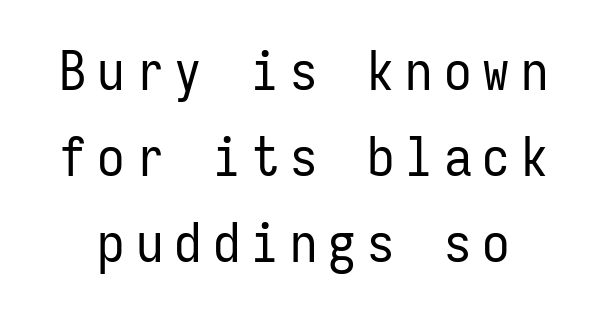
{"serif": "no", "italic": "no", "bold": "no", "weight": "regular", "width": "condensed", "stroke_contrast": "low", "x_height": "medium", "monospaced": "yes", "underline": "no", "line_spacing": "normal", "line_spacing_ratio": 1.56, "letter_spacing": "wide", "letter_spacing_em": 0.2, "glyph_px": 55}
